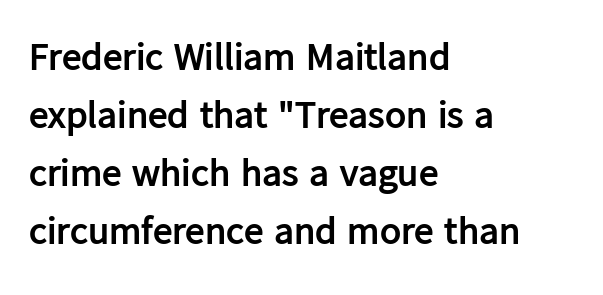
{"serif": "no", "italic": "no", "bold": "yes", "weight": "semibold", "width": "normal", "stroke_contrast": "low", "x_height": "medium", "monospaced": "no", "underline": "no", "align": "left", "line_spacing": "normal", "line_spacing_ratio": 1.49, "letter_spacing": "normal", "letter_spacing_em": 0.0, "glyph_px": 39}
